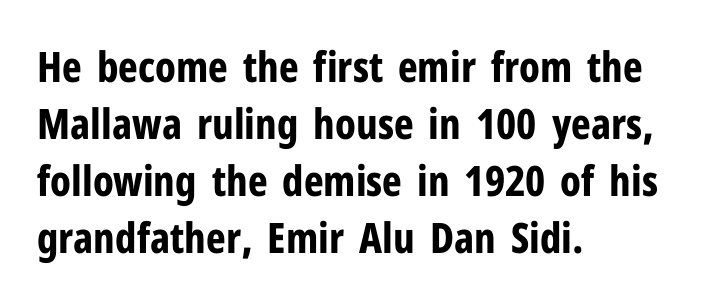
Each new line begins a customary step beneath the previous one. Is this a sans? Yes — the strokes have no serifs. Do the letters lean? They stand straight. Emphasis by weight is at full strength: bold. Caption: multi-line text, flush left, ragged right.
